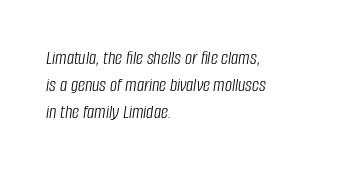
Italic? Definitely — the glyphs are oblique. Nobody touched the tracking dial on this one. Anything drawn beneath the words? Only blank space. A typesetter would call this leading conventional body-copy spacing. The cut favours lightness, reaching ordinary text weight at its darkest. These lines stack with their left ends in a neat column.
